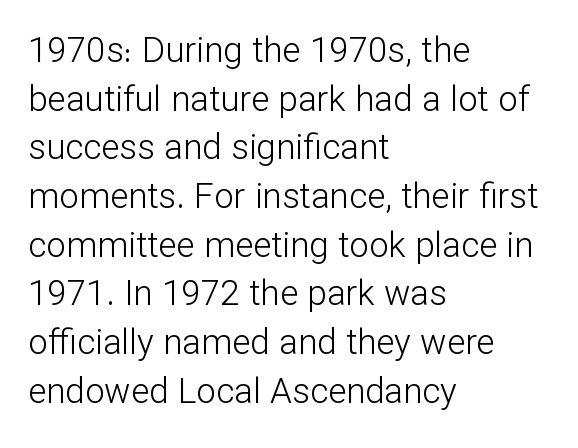
Q: Is the text bold? A: No.
Q: Is the text italic (slanted)? A: No, it is upright.
Q: Is the typeface a serif or a sans-serif typeface? A: Sans-serif.
Q: Is the text underlined? A: No.
Q: How is the paragraph aligned? A: Left-aligned.
Q: Is the spacing between letters normal or unusually wide? A: Normal.
Q: Is the spacing between lines tight, normal or loose? A: Normal.
Q: Width (condensed, normal, or wide)? A: Normal.
Q: Stroke contrast? A: Low.
Q: x-height? A: Medium.
Q: Monospaced? A: No.
